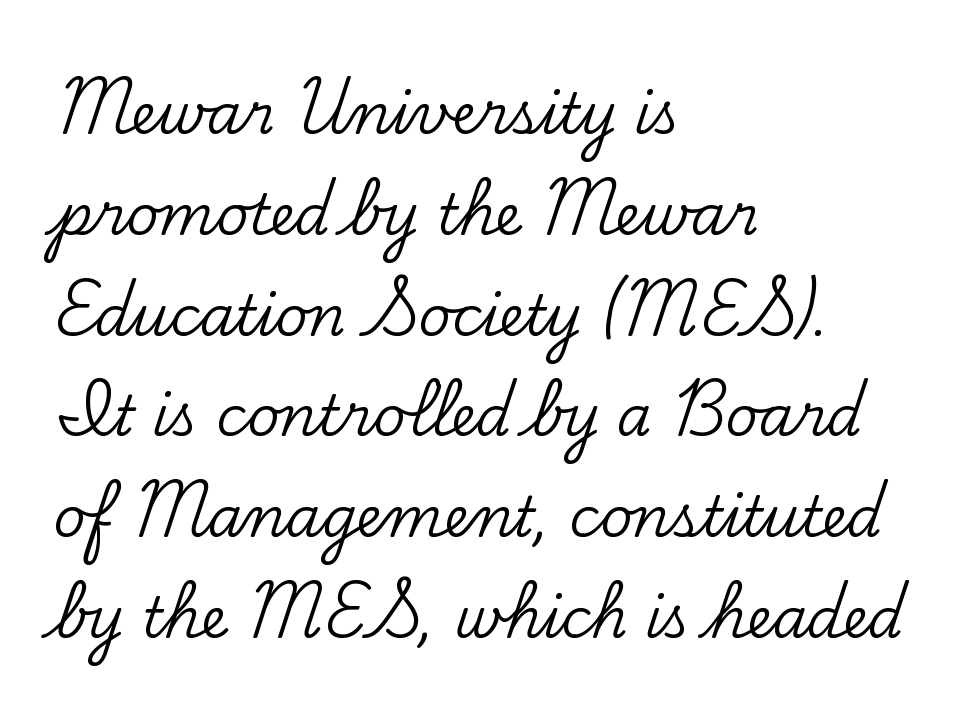
The image shows 56 px serif type; set left-aligned, line spacing 1.8x, normal letter spacing, not underlined; low stroke contrast and a small x-height.
